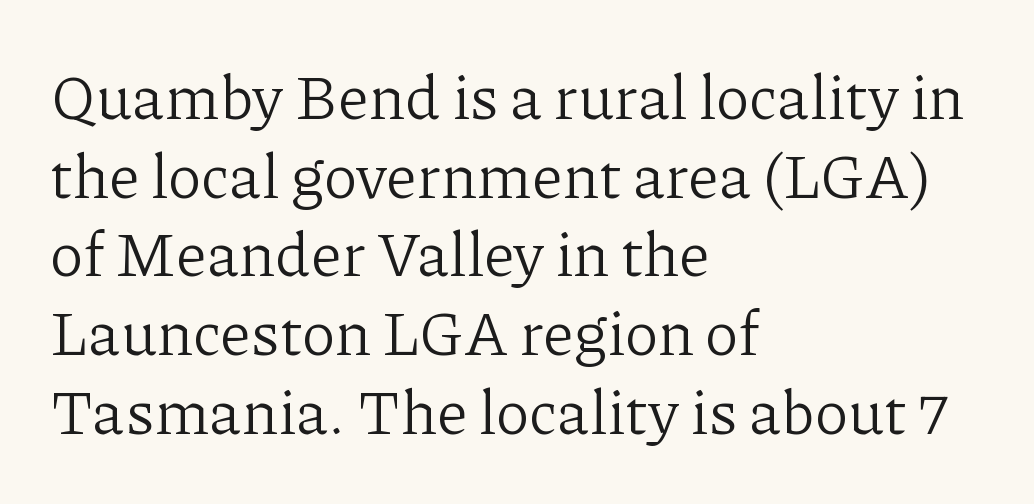
{"serif": "yes", "italic": "no", "bold": "no", "weight": "light", "width": "normal", "stroke_contrast": "low", "x_height": "medium", "monospaced": "no", "underline": "no", "align": "left", "line_spacing": "normal", "line_spacing_ratio": 1.27, "letter_spacing": "normal", "letter_spacing_em": 0.0, "glyph_px": 62}
